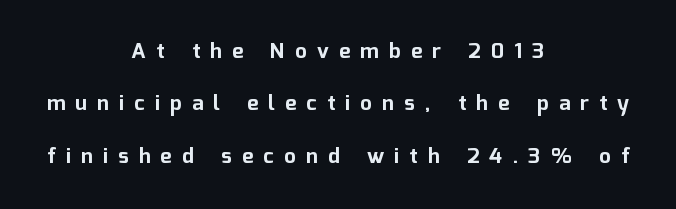
Q: Is the text bold? A: Yes.
Q: Is the text italic (slanted)? A: No, it is upright.
Q: Is the text underlined? A: No.
Q: How is the paragraph aligned? A: Centered.
Q: Is the spacing between letters normal or unusually wide? A: Unusually wide.
Q: Is the spacing between lines tight, normal or loose? A: Loose.
